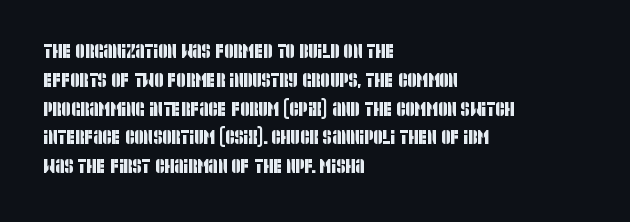
Q: Is the text underlined? A: No.
Q: How is the paragraph aligned? A: Left-aligned.
Q: Is the spacing between letters normal or unusually wide? A: Normal.
Q: Is the spacing between lines tight, normal or loose? A: Normal.
